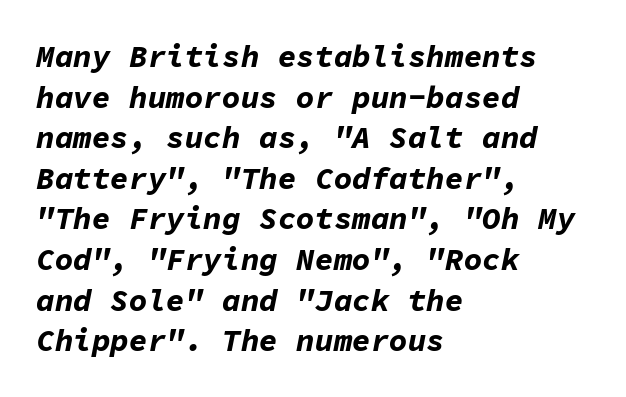
Q: Is the text bold? A: Yes.
Q: Is the text italic (slanted)? A: Yes, it leans right by about 11 degrees.
Q: Is the text underlined? A: No.
Q: How is the paragraph aligned? A: Left-aligned.
Q: Is the spacing between letters normal or unusually wide? A: Normal.
Q: Is the spacing between lines tight, normal or loose? A: Normal.
Q: Width (condensed, normal, or wide)? A: Normal.
Q: Stroke contrast? A: Low.
Q: x-height? A: Medium.
Q: Monospaced? A: Yes.
